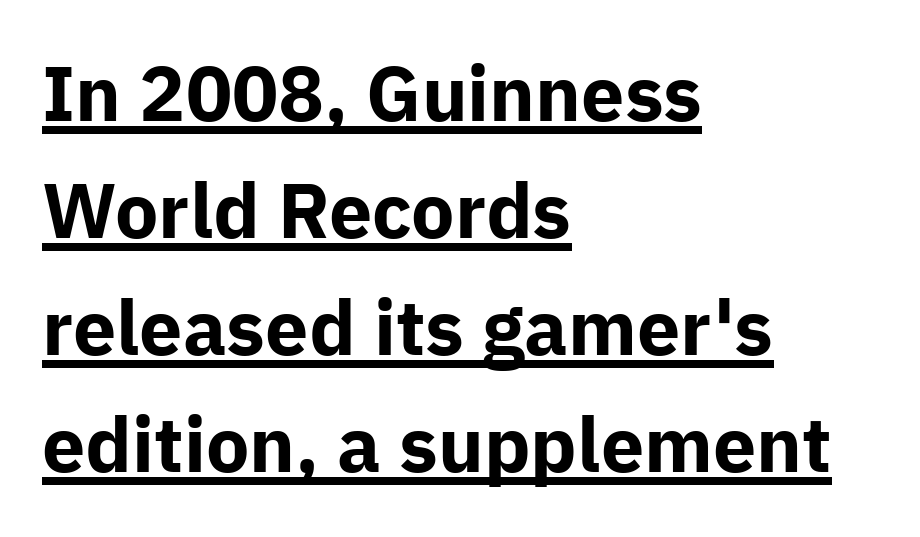
This sample has the flowing, uneven cadence of proportional lettering. Classification — sans serif. The typesetter chose a ragged-right arrangement here. Typographic density is high because the face is bold. Characters remain perfectly vertical along every line. This sample carries an underscore along the baseline area.
